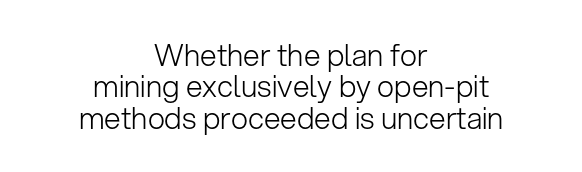
{"serif": "no", "italic": "no", "bold": "no", "weight": "light", "width": "normal", "stroke_contrast": "low", "x_height": "medium", "monospaced": "no", "underline": "no", "align": "center", "line_spacing": "tight", "line_spacing_ratio": 1.05, "letter_spacing": "normal", "letter_spacing_em": 0.0, "glyph_px": 30}
